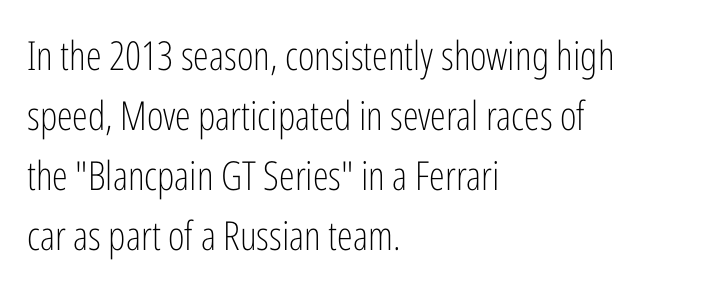
The rendering uses natural spacing where letterforms have individual widths. Designer's note — italics off, roman on. Every row of glyphs begins at an identical x-position on the left. Rule under the text: the space is simply empty. The strokes carry an ordinary text weight at most.
